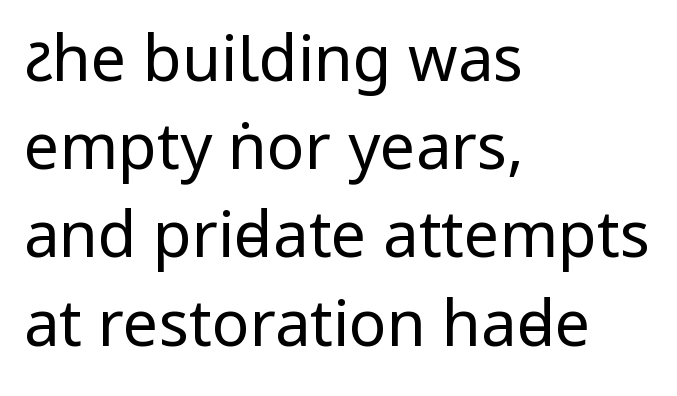
{"serif": "no", "italic": "no", "bold": "no", "weight": "regular", "width": "condensed", "stroke_contrast": "low", "x_height": "large", "monospaced": "no", "underline": "no", "align": "left", "line_spacing": "normal", "line_spacing_ratio": 1.4, "letter_spacing": "normal", "letter_spacing_em": 0.0, "glyph_px": 63}
